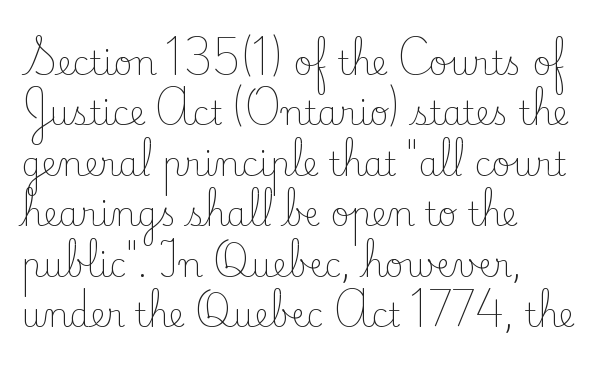
Q: Is the text bold? A: No.
Q: Is the text italic (slanted)? A: No, it is upright.
Q: Is the typeface a serif or a sans-serif typeface? A: Serif.
Q: Is the text underlined? A: No.
Q: How is the paragraph aligned? A: Left-aligned.
Q: Is the spacing between letters normal or unusually wide? A: Normal.
Q: Is the spacing between lines tight, normal or loose? A: Normal.
Q: Width (condensed, normal, or wide)? A: Normal.
Q: Stroke contrast? A: Low.
Q: x-height? A: Small.
Q: Monospaced? A: No.
